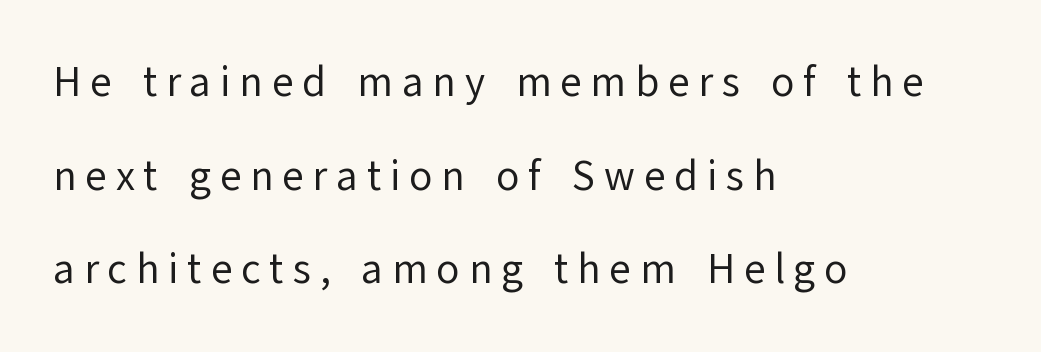
Typographically, this falls in the sans-serif category. Compared with typical body copy, the letter spacing here is much looser. Varying glyph widths throughout — classic text-font behaviour. Type without underlining. The lettering holds an erect, upright posture throughout.
